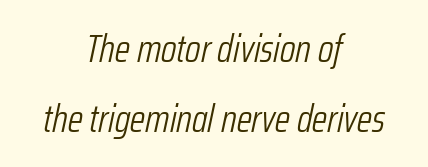
It's the slanting kind of type. Nobody touched the tracking dial on this one. This rendering uses center alignment, leaving both contours irregular but symmetric. No extra ink here — the face is not bold. Is this a fixed-width face? No — the glyphs have proportional, varying widths.
